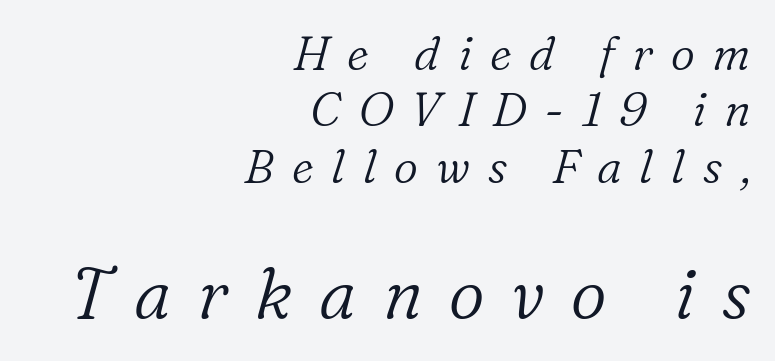
{"serif": "yes", "italic": "yes", "lean": "right", "slant_degrees": 16, "bold": "no", "weight": "light", "width": "normal", "stroke_contrast": "low", "x_height": "medium", "monospaced": "no", "underline": "no", "align": "right", "line_spacing_ratio": 1.2, "letter_spacing": "wide", "letter_spacing_em": 0.38, "larger_block": "second", "size_ratio": 1.49, "glyph_px": 70}
